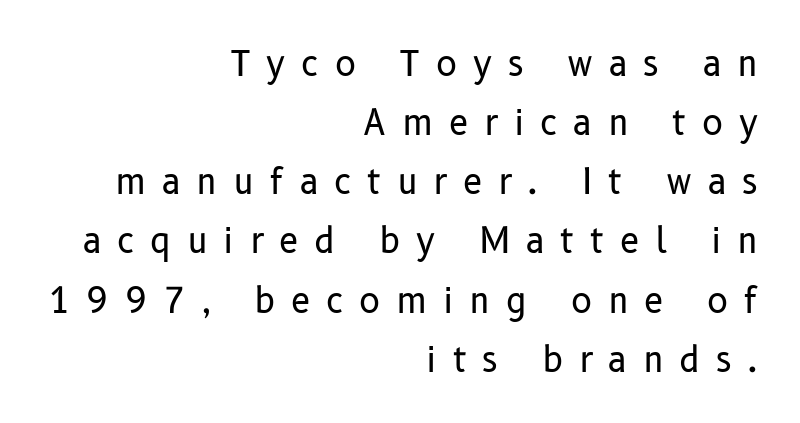
Students, note that the glyphs here are deliberately spaced far apart. Just letters on the line, the space beneath them empty. Horizontal alignment here is rightward, an uncommon choice for prose. Do the letters lean? They stand straight. The face looks like a standard text weight, possibly lighter.
